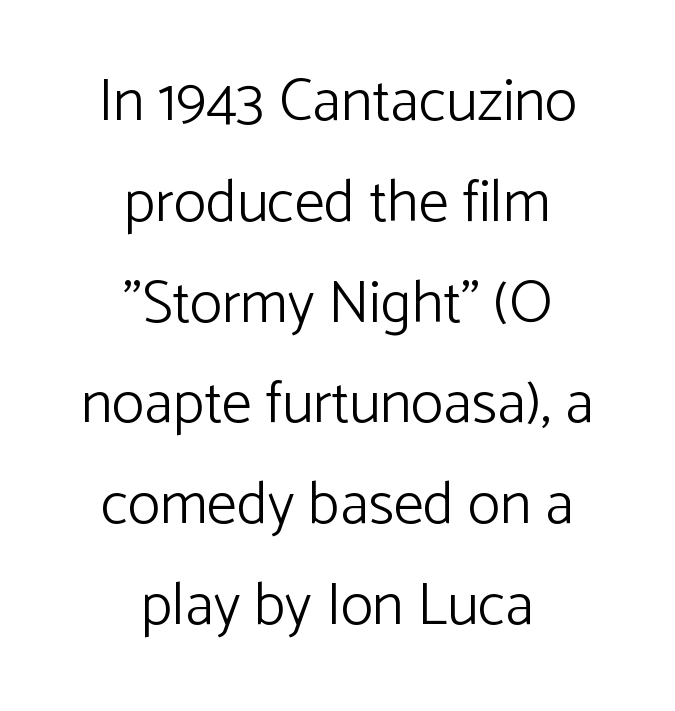
If you drew a line through each stem, it would be perfectly vertical. Unbolded letterforms with no extra heft. Leading: standard. Neither beginnings nor endings align; midpoints do.
